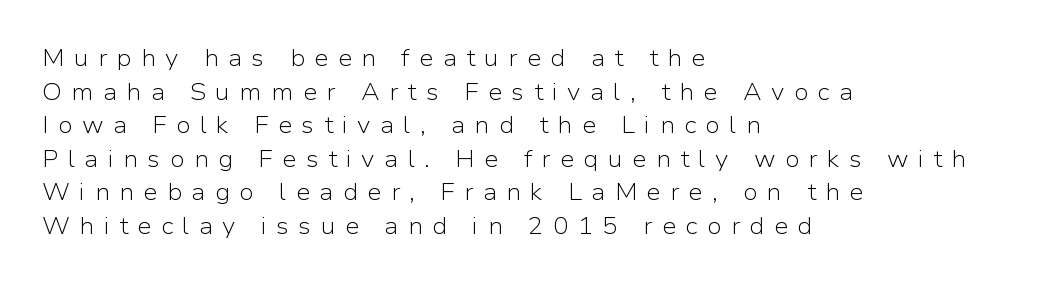
The image shows 23 px text type, upright; set left-aligned, normal line spacing (1.46x), unusually wide letter spacing (+0.41 em), not underlined.
